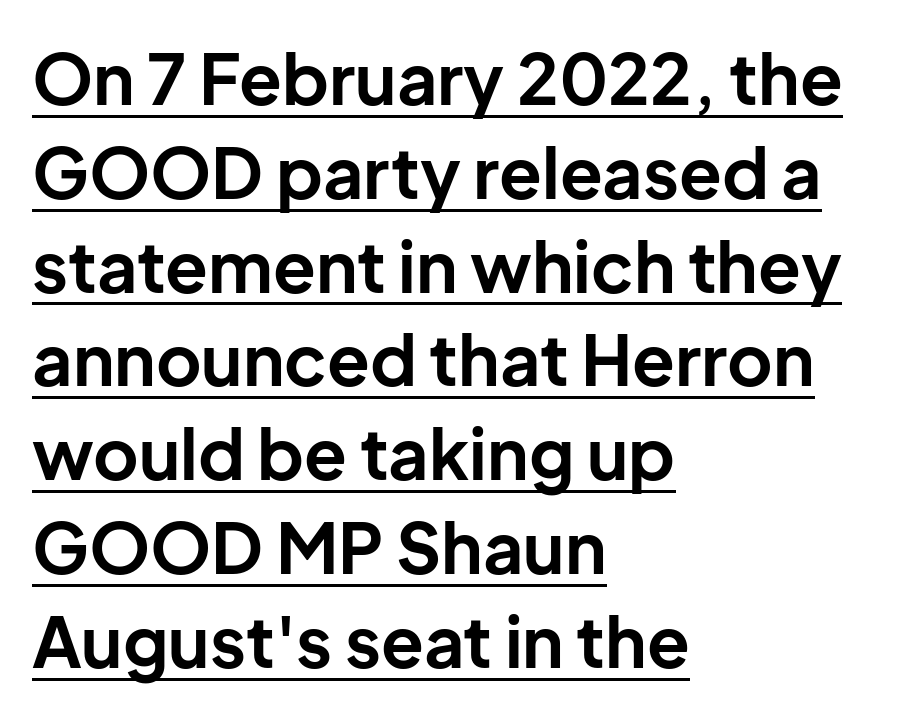
Compared with typical body copy, the letter spacing here is the same. Each line of the rendering has a horizontal stroke beneath the glyphs. Typeset ragged right — the left edge is the straight one. A typesetter would mark this as roman, not italic.
